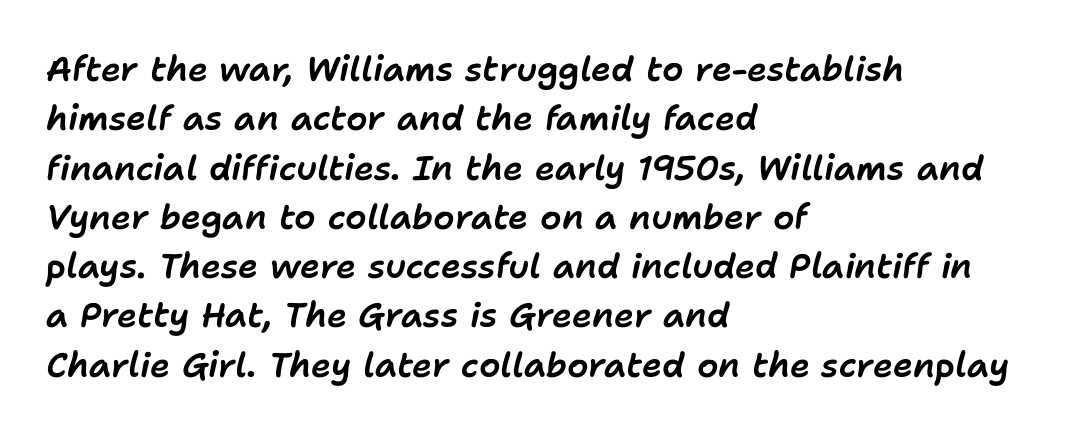
The image shows 34 px text type, italic (leaning right); set left-aligned, normal line spacing (1.45x), normal letter spacing, not underlined; low stroke contrast and a medium x-height.
